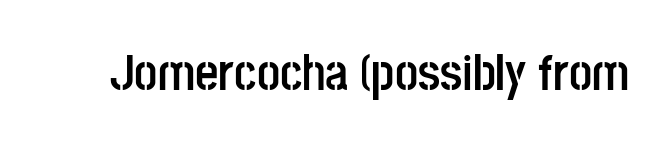
Q: Is the text bold? A: Yes.
Q: Is the text italic (slanted)? A: No, it is upright.
Q: Is the typeface a serif or a sans-serif typeface? A: Sans-serif.
Q: Is the text underlined? A: No.
Q: Is the spacing between letters normal or unusually wide? A: Normal.
Q: Width (condensed, normal, or wide)? A: Condensed.
Q: Stroke contrast? A: Low.
Q: x-height? A: Large.
Q: Monospaced? A: No.
